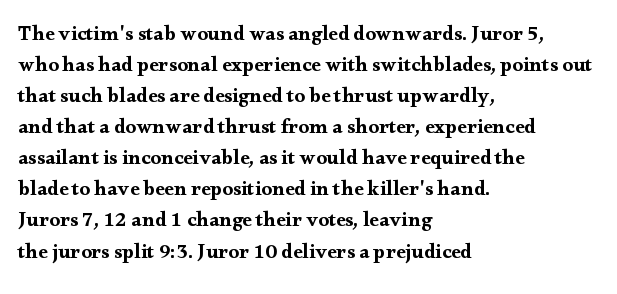
Does the copy run flush right? No — it runs flush left. The specimen reads as upright at a glance. Between one letter and the next there's only the usual sliver of space. The designer left line spacing at the default.
